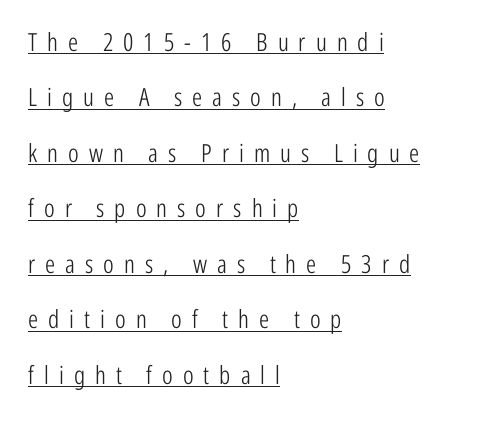
{"italic": "no", "bold": "no", "underline": "yes", "align": "left", "line_spacing": "loose", "line_spacing_ratio": 2.22, "letter_spacing": "wide", "letter_spacing_em": 0.4, "glyph_px": 25}
